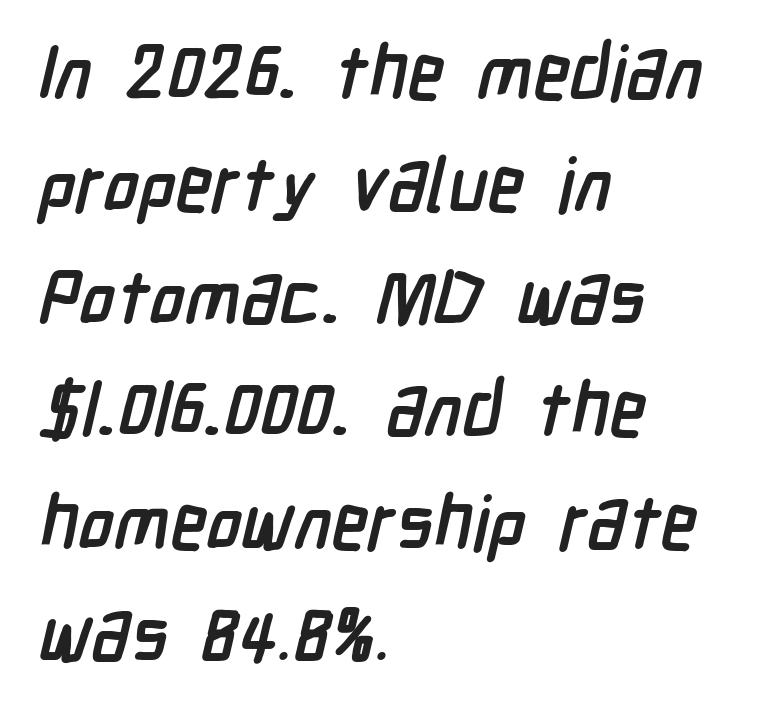
The letters are bold, with thick, heavy strokes. Nobody drew a line under any word here. Stroke terminals: plain, sans-serif. Leading matches the norm, producing a regular column.
